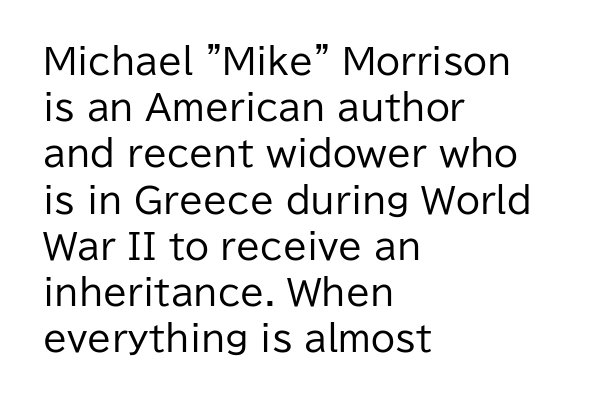
The image shows 35 px regular-weight sans-serif type, upright; set left-aligned, normal line spacing (1.32x), normal letter spacing, not underlined; low stroke contrast and a medium x-height.
